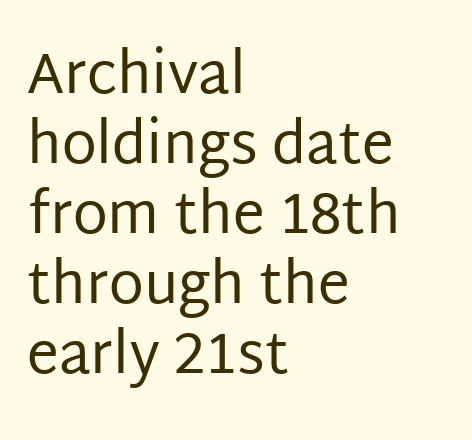
Q: Is the text bold? A: No.
Q: Is the text italic (slanted)? A: No, it is upright.
Q: Is the typeface a serif or a sans-serif typeface? A: Sans-serif.
Q: Is the text underlined? A: No.
Q: How is the paragraph aligned? A: Left-aligned.
Q: Is the spacing between letters normal or unusually wide? A: Normal.
Q: Width (condensed, normal, or wide)? A: Normal.
Q: Stroke contrast? A: Low.
Q: x-height? A: Large.
Q: Monospaced? A: No.
